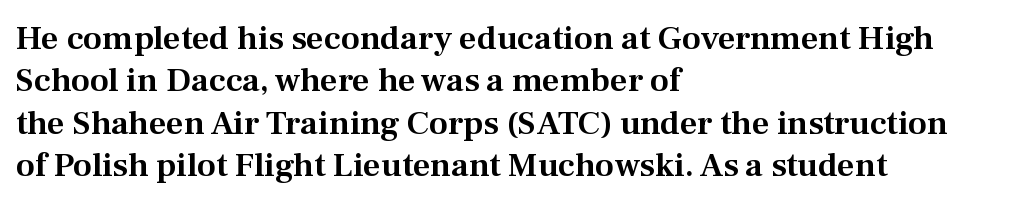
The image shows 34 px serif type, upright; set left-aligned, normal line spacing (1.25x), normal letter spacing, not underlined; medium stroke contrast and a medium x-height.
